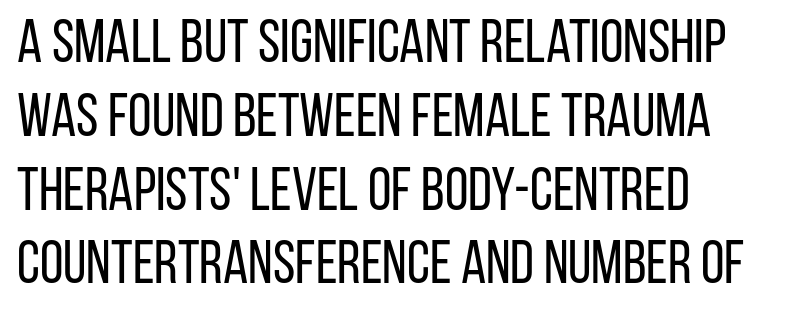
Q: Is the text bold? A: No.
Q: Is the text italic (slanted)? A: No, it is upright.
Q: Is the typeface a serif or a sans-serif typeface? A: Sans-serif.
Q: Is the text underlined? A: No.
Q: How is the paragraph aligned? A: Left-aligned.
Q: Is the spacing between letters normal or unusually wide? A: Normal.
Q: Width (condensed, normal, or wide)? A: Condensed.
Q: Stroke contrast? A: Low.
Q: x-height? A: Large.
Q: Monospaced? A: No.
